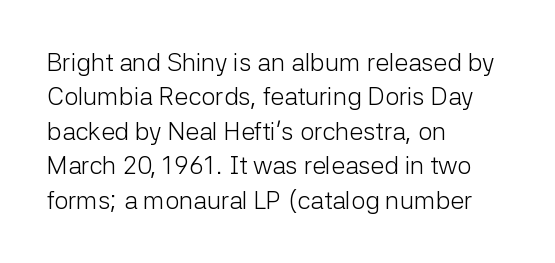
Q: Is the text bold? A: No.
Q: Is the text italic (slanted)? A: No, it is upright.
Q: Is the text underlined? A: No.
Q: How is the paragraph aligned? A: Left-aligned.
Q: Is the spacing between letters normal or unusually wide? A: Normal.
Q: Is the spacing between lines tight, normal or loose? A: Normal.
